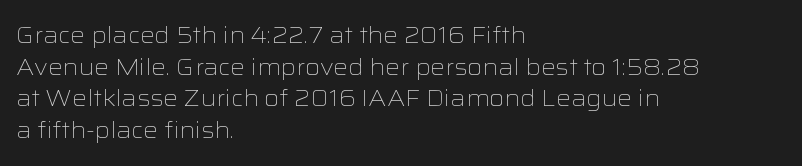
Q: Is the text bold? A: No.
Q: Is the text italic (slanted)? A: No, it is upright.
Q: Is the text underlined? A: No.
Q: How is the paragraph aligned? A: Left-aligned.
Q: Is the spacing between letters normal or unusually wide? A: Normal.
Q: Is the spacing between lines tight, normal or loose? A: Normal.
